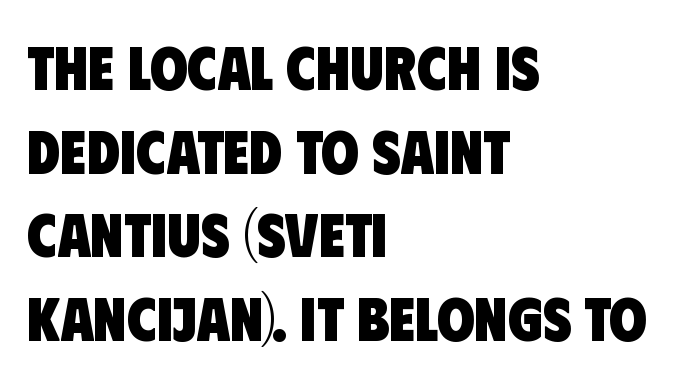
The horizontal fit of the characters is conventional and even. Each line starts at the same left margin while the right side varies. The passage shown is typeset with a sans-serif family. Every letter is thick-stroked: bold, no question. Here the designer chose a conventional face with non-uniform glyph widths.
